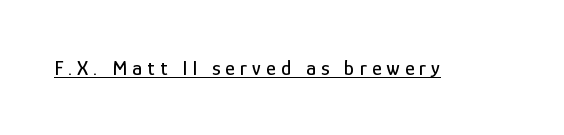
{"italic": "no", "underline": "yes", "letter_spacing": "wide", "letter_spacing_em": 0.24, "glyph_px": 21}
